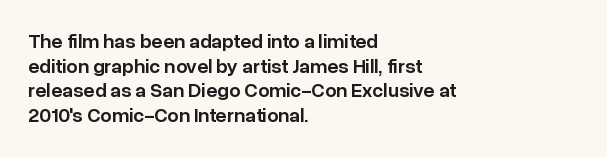
The image shows 20 px text type, upright; set left-aligned, line spacing 1.23x, normal letter spacing, not underlined.
